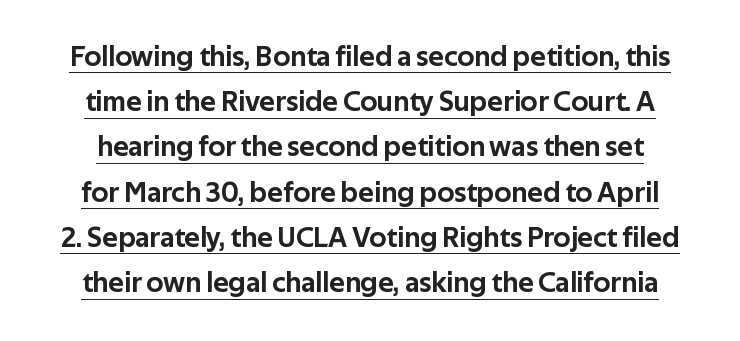
The image shows 29 px sans-serif type, upright; set normal line spacing (1.56x), normal letter spacing, underlined; low stroke contrast and a medium x-height.
